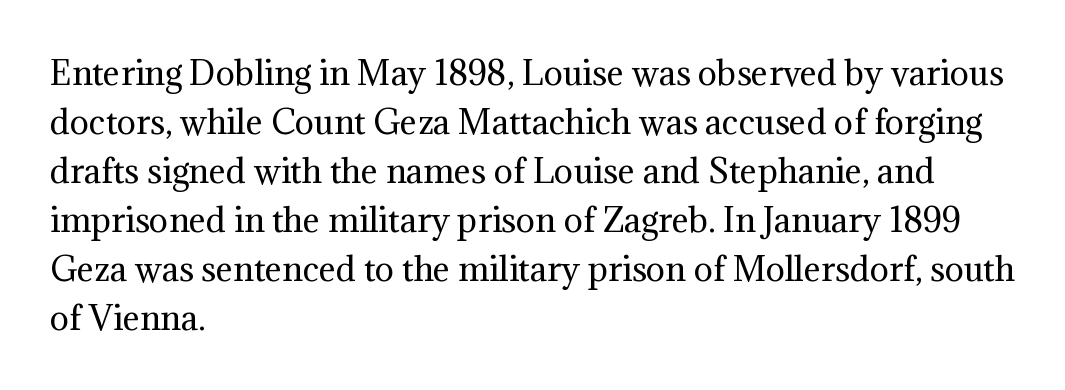
The image shows 32 px regular-weight serif type, upright; set left-aligned, normal line spacing (1.53x), normal letter spacing, not underlined; medium stroke contrast and a medium x-height.
